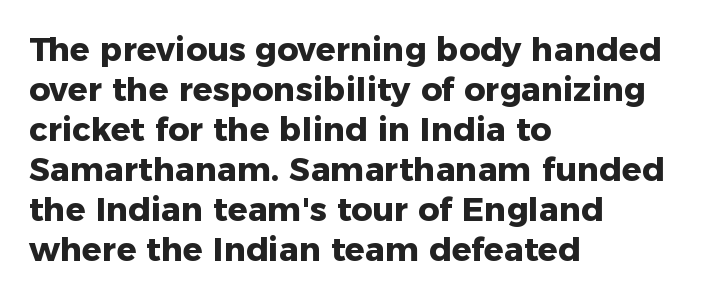
The image shows 33 px heavy sans-serif type, upright; set left-aligned, line spacing 1.21x, normal letter spacing, not underlined; low stroke contrast and a medium x-height.
